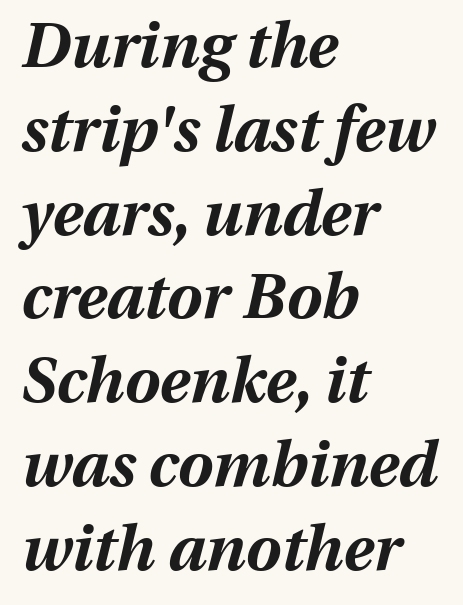
Q: Is the text bold? A: Yes.
Q: Is the text italic (slanted)? A: Yes, it leans right by about 13 degrees.
Q: Is the text underlined? A: No.
Q: How is the paragraph aligned? A: Left-aligned.
Q: Is the spacing between letters normal or unusually wide? A: Normal.
Q: Is the spacing between lines tight, normal or loose? A: Normal.
Q: Width (condensed, normal, or wide)? A: Normal.
Q: Stroke contrast? A: Medium.
Q: x-height? A: Medium.
Q: Monospaced? A: No.
